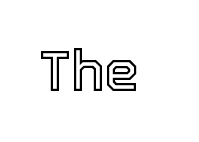
The image shows 57 px text type, upright; set normal letter spacing, not underlined; a medium x-height.
